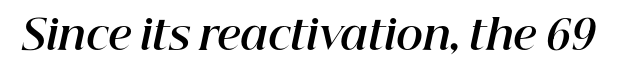
The lettering tilts uniformly, giving the passage an italic look. Each glyph is drawn with heavy, bold strokes. The zone under the glyphs is completely vacant. Tracking here is standard; glyphs follow each other at the usual distance. Note the varied advance widths — an 'i' is clearly narrower than an 'm'.
